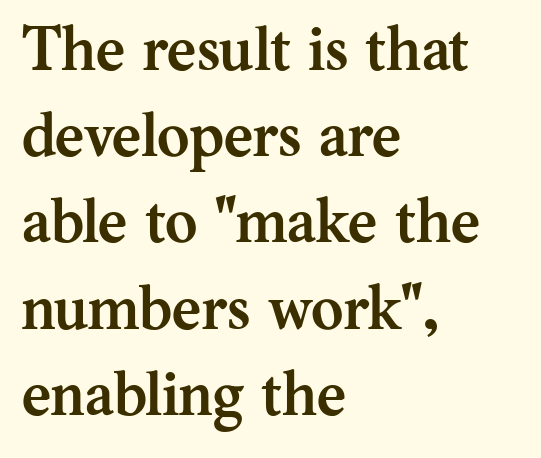
The image shows 62 px semibold serif type, upright; set left-aligned, normal line spacing (1.39x), normal letter spacing, not underlined; medium stroke contrast and a medium x-height.
